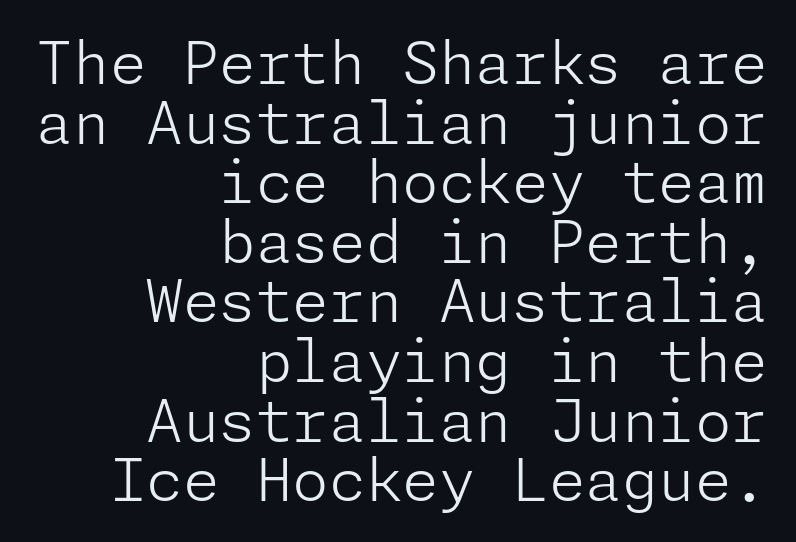
{"serif": "no", "italic": "no", "bold": "no", "weight": "light", "width": "normal", "stroke_contrast": "low", "x_height": "medium", "underline": "no", "align": "right", "line_spacing": "tight", "line_spacing_ratio": 1.01, "letter_spacing": "normal", "letter_spacing_em": 0.0, "glyph_px": 59}
